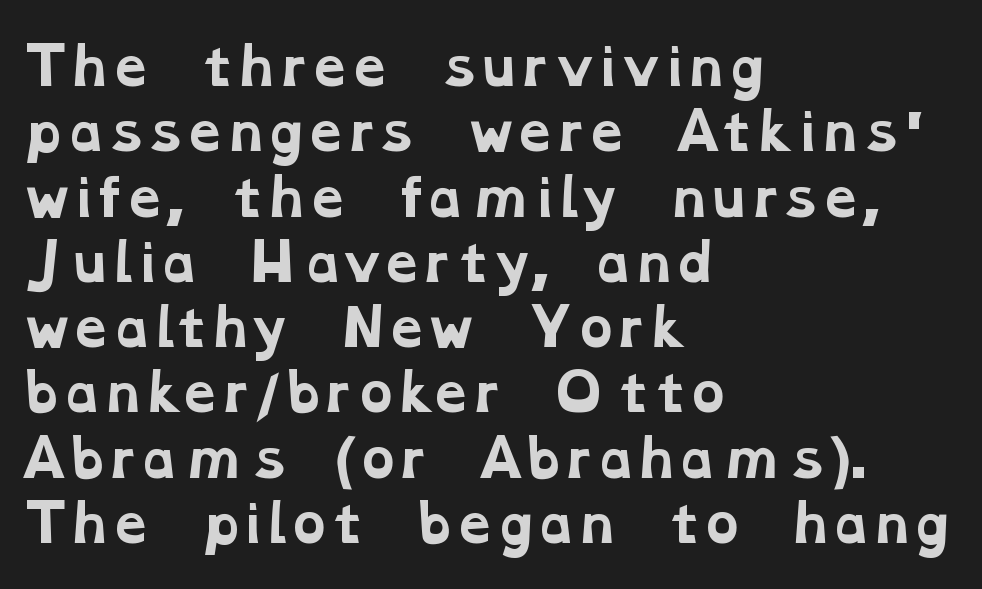
Quick note: interline space is typical. Only glyphs here, with clear space below each row. The typeface chosen for these lines features serifs. The rendering anchors every line to the left-hand side. Glyph-to-glyph distance matches everyday printed text. Stroke thickness is high; the sample reads as a true bold.
